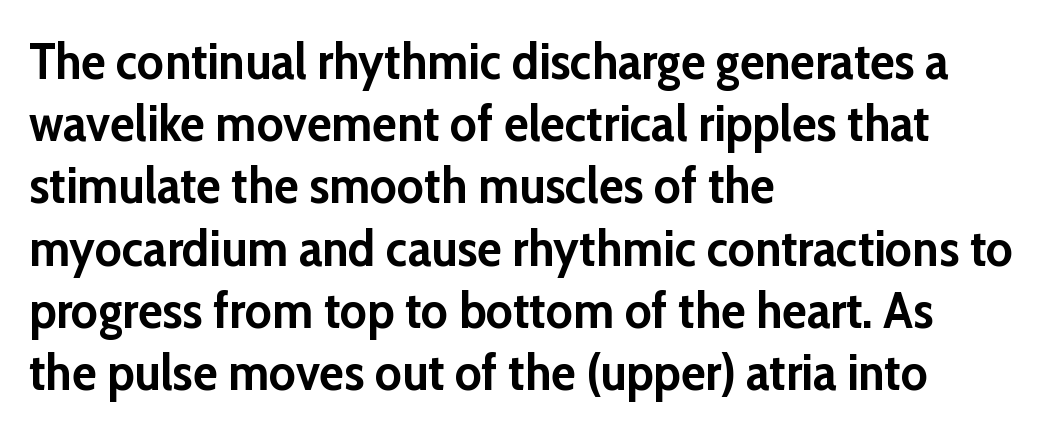
{"serif": "no", "italic": "no", "bold": "yes", "weight": "semibold", "width": "normal", "stroke_contrast": "low", "x_height": "medium", "monospaced": "no", "underline": "no", "align": "left", "line_spacing_ratio": 1.22, "letter_spacing": "normal", "letter_spacing_em": 0.0, "glyph_px": 51}
